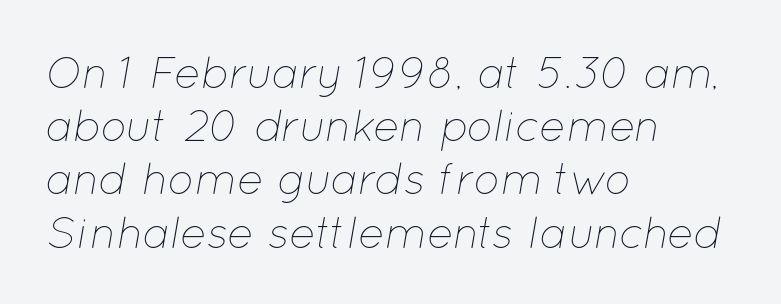
Q: Is the text bold? A: No.
Q: Is the text italic (slanted)? A: Yes, it leans right by about 12 degrees.
Q: Is the text underlined? A: No.
Q: How is the paragraph aligned? A: Left-aligned.
Q: Is the spacing between letters normal or unusually wide? A: Normal.
Q: Width (condensed, normal, or wide)? A: Normal.
Q: Stroke contrast? A: Low.
Q: x-height? A: Medium.
Q: Monospaced? A: No.
